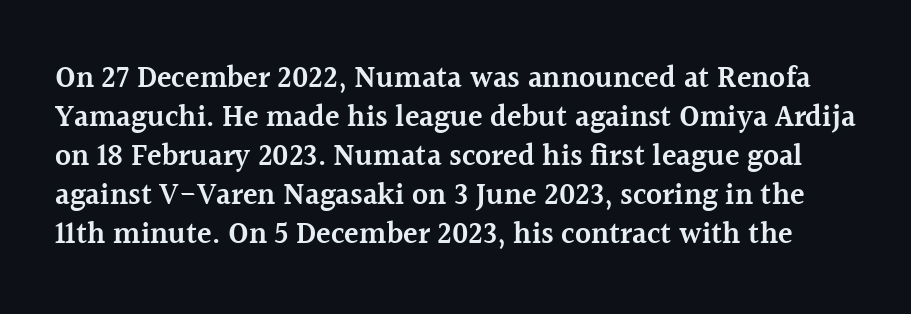
The image shows 30 px semibold serif type, upright; set normal line spacing (1.3x), normal letter spacing, not underlined; a medium x-height.
